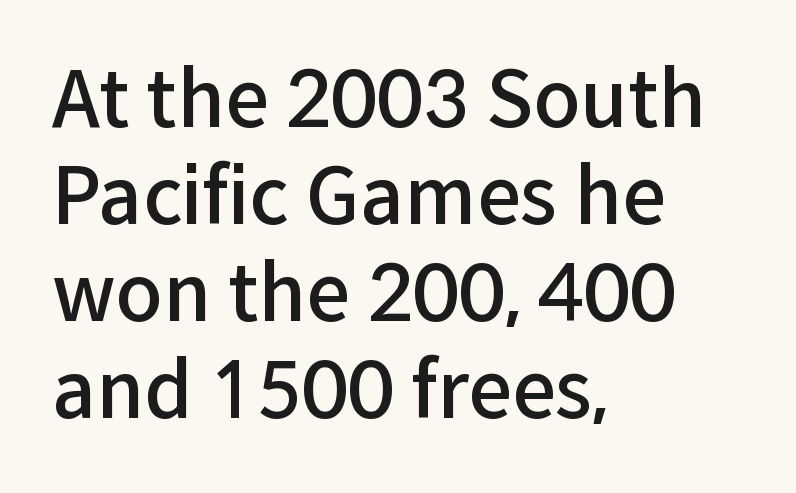
Q: Is the text bold? A: Semi-bold.
Q: Is the text italic (slanted)? A: No, it is upright.
Q: Is the typeface a serif or a sans-serif typeface? A: Sans-serif.
Q: Is the text underlined? A: No.
Q: How is the paragraph aligned? A: Left-aligned.
Q: Is the spacing between letters normal or unusually wide? A: Normal.
Q: Is the spacing between lines tight, normal or loose? A: Normal.
Q: Width (condensed, normal, or wide)? A: Normal.
Q: Stroke contrast? A: Low.
Q: x-height? A: Medium.
Q: Monospaced? A: No.
